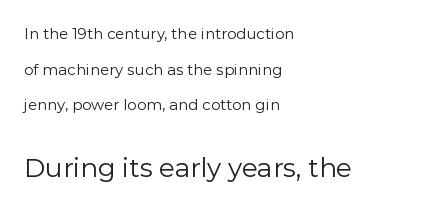
{"italic": "no", "bold": "no", "underline": "no", "align": "left", "line_spacing": "loose", "line_spacing_ratio": 2.37, "letter_spacing": "normal", "letter_spacing_em": 0.0, "larger_block": "second", "size_ratio": 1.73, "glyph_px": 26}
